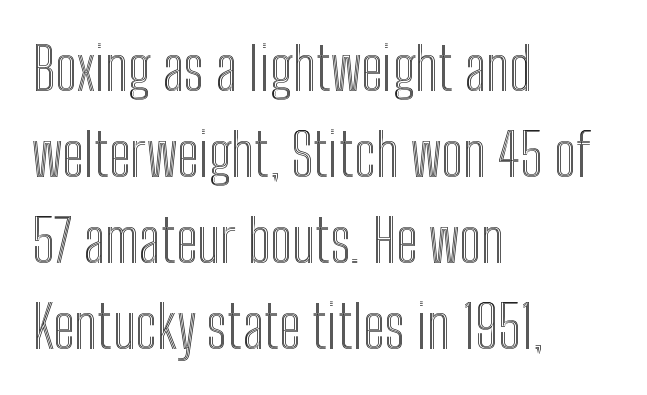
{"italic": "no", "width": "condensed", "x_height": "medium", "monospaced": "no", "underline": "no", "align": "left", "line_spacing": "normal", "line_spacing_ratio": 1.46, "letter_spacing": "normal", "letter_spacing_em": 0.0, "glyph_px": 59}
